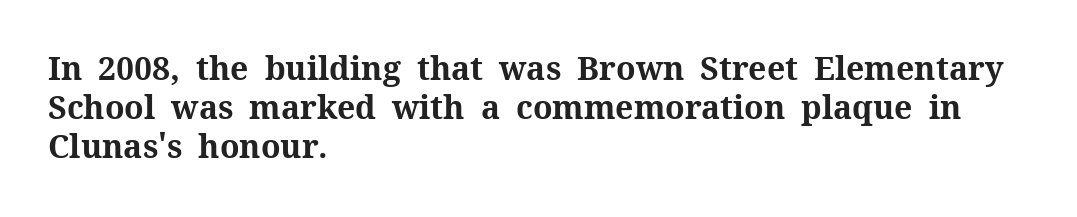
The image shows 32 px bold serif type, upright; set left-aligned, line spacing 1.22x, normal letter spacing, not underlined; medium stroke contrast and a medium x-height.
